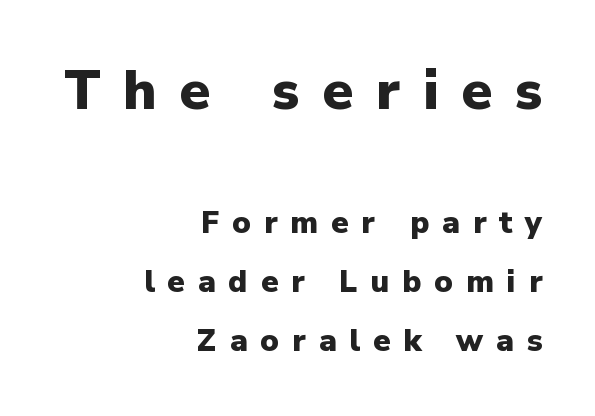
{"serif": "no", "italic": "no", "bold": "yes", "weight": "heavy", "width": "normal", "stroke_contrast": "low", "x_height": "medium", "monospaced": "no", "underline": "no", "align": "right", "line_spacing": "loose", "line_spacing_ratio": 1.9, "letter_spacing": "wide", "letter_spacing_em": 0.42, "larger_block": "first", "size_ratio": 1.77, "glyph_px": 55}
